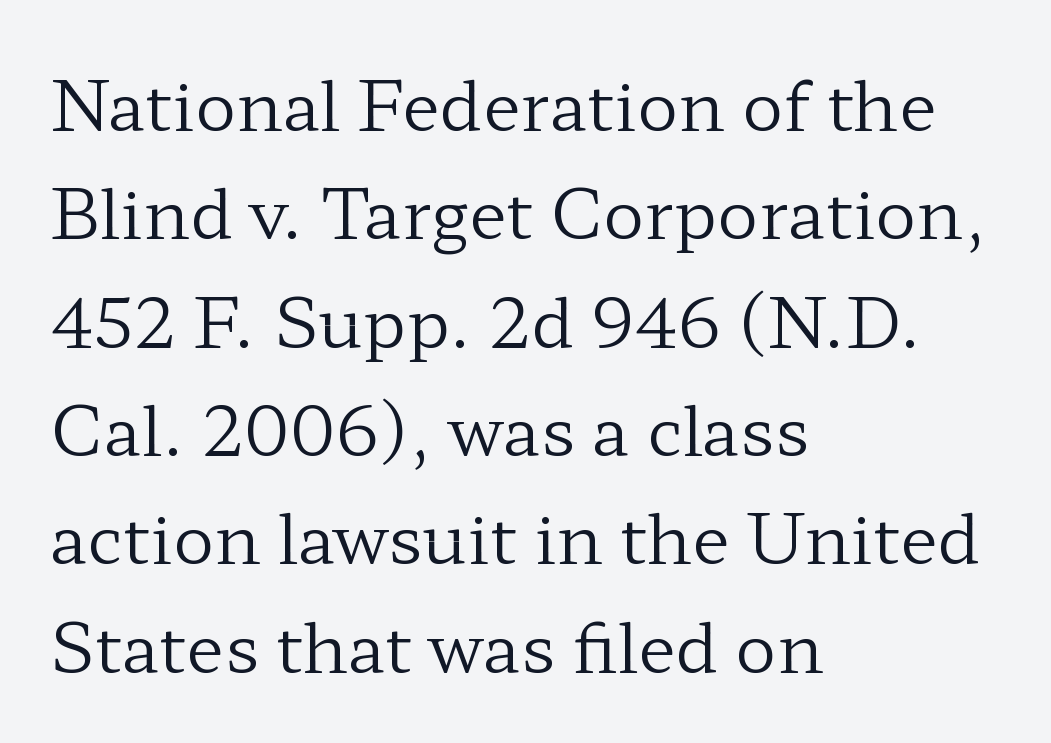
The image shows 69 px regular-weight, wide serif type, upright; set left-aligned, normal line spacing (1.57x), normal letter spacing, not underlined; low stroke contrast and a medium x-height.
